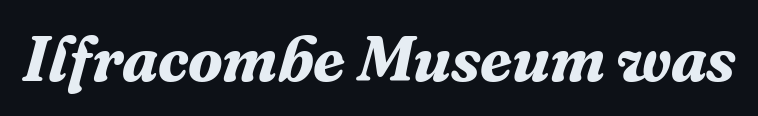
{"serif": "yes", "italic": "yes", "lean": "right", "slant_degrees": 16, "bold": "yes", "weight": "bold", "width": "normal", "stroke_contrast": "medium", "x_height": "medium", "monospaced": "no", "underline": "no", "letter_spacing": "normal", "letter_spacing_em": 0.0, "glyph_px": 64}
